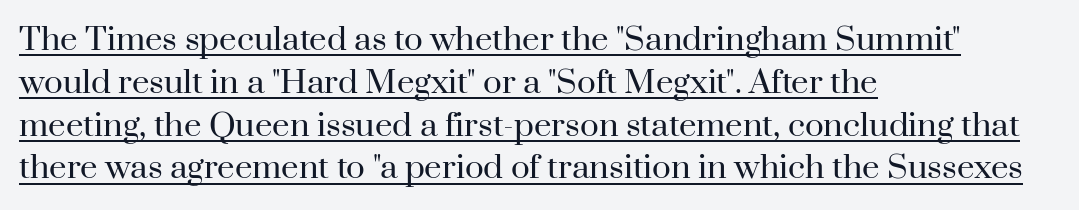
Every stem runs plumb, perpendicular to the baseline. This sample has the flowing, uneven cadence of proportional lettering. The specimen includes a rule beneath the text block's lines. Horizontal alignment here is leftward, the default for most running prose.
